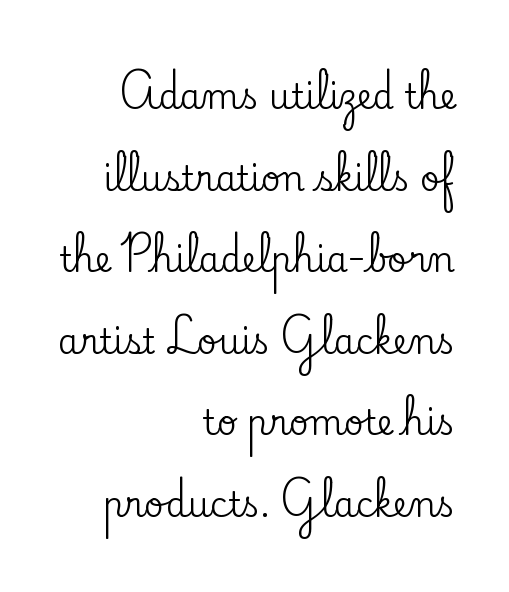
Q: Is the text italic (slanted)? A: No, it is upright.
Q: Is the typeface a serif or a sans-serif typeface? A: Serif.
Q: Is the text underlined? A: No.
Q: How is the paragraph aligned? A: Right-aligned.
Q: Is the spacing between letters normal or unusually wide? A: Normal.
Q: Is the spacing between lines tight, normal or loose? A: Loose.
Q: Width (condensed, normal, or wide)? A: Normal.
Q: Stroke contrast? A: Low.
Q: x-height? A: Small.
Q: Monospaced? A: No.
